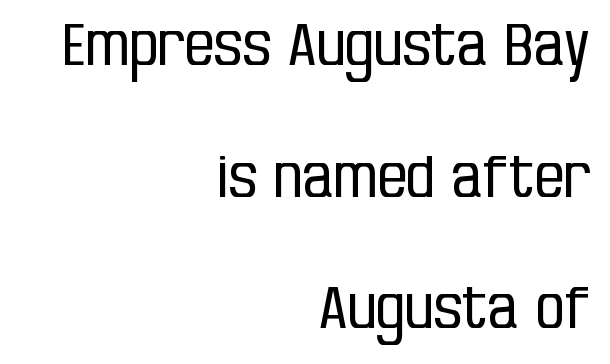
{"serif": "no", "italic": "no", "bold": "no", "weight": "regular", "width": "condensed", "stroke_contrast": "low", "x_height": "large", "monospaced": "no", "underline": "no", "align": "right", "line_spacing": "loose", "line_spacing_ratio": 2.27, "letter_spacing": "normal", "letter_spacing_em": 0.0, "glyph_px": 58}
